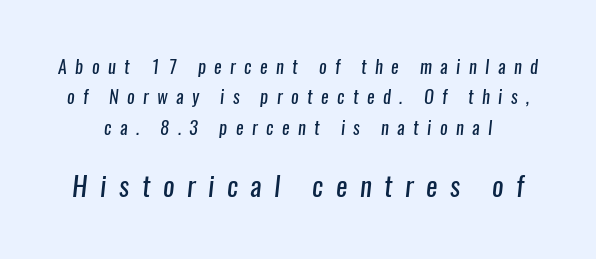
The image shows 27 px text type; set normal line spacing (1.69x), unusually wide letter spacing (+0.47 em), not underlined; the second (bottom) block is 1.5x larger.
